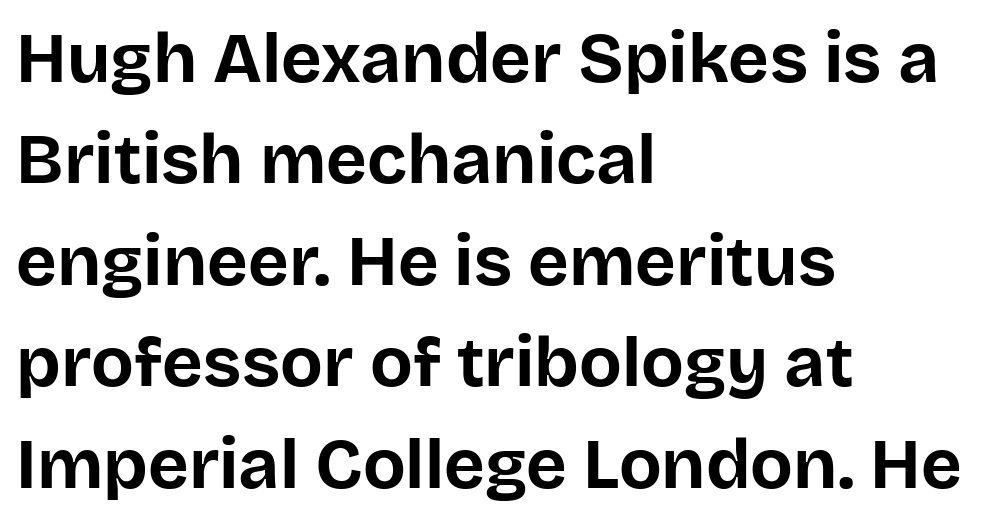
The image shows 70 px bold sans-serif type, upright; set left-aligned, normal line spacing (1.45x), normal letter spacing, not underlined; low stroke contrast and a large x-height.
